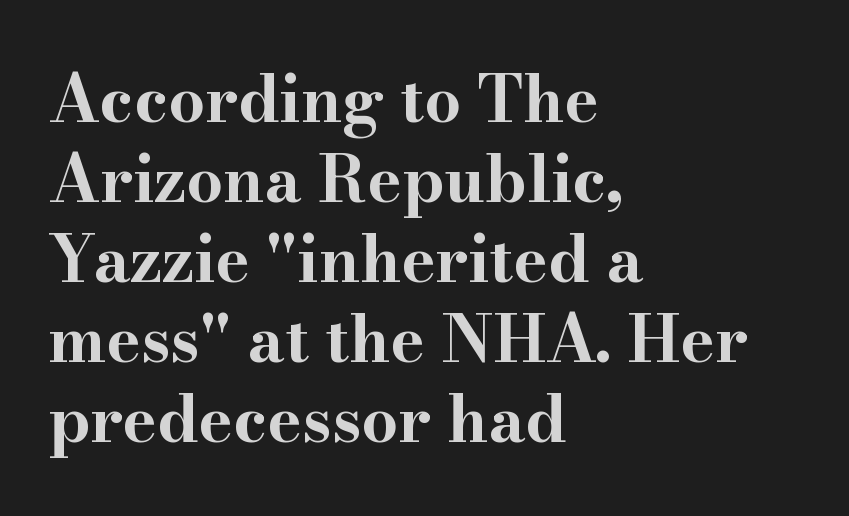
{"serif": "yes", "italic": "no", "bold": "yes", "weight": "bold", "width": "wide", "stroke_contrast": "high", "x_height": "small", "monospaced": "no", "underline": "no", "align": "left", "line_spacing_ratio": 1.23, "letter_spacing": "normal", "letter_spacing_em": 0.0, "glyph_px": 65}
